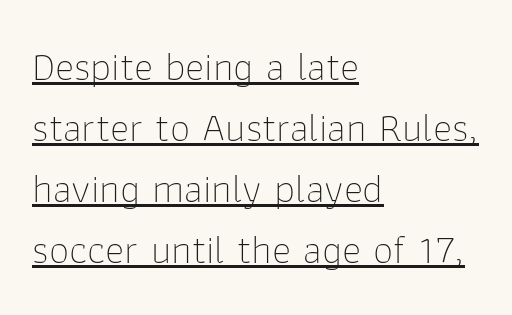
The image shows 41 px thin sans-serif type, upright; set left-aligned, normal line spacing (1.49x), normal letter spacing, underlined; low stroke contrast and a medium x-height.
